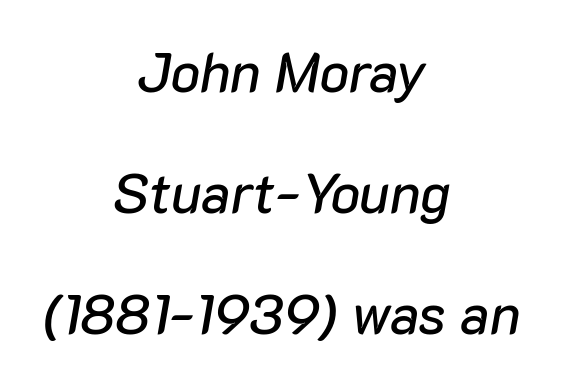
The image shows 55 px text type, italic (leaning right); set centered, loose line spacing (2.2x), normal letter spacing, not underlined; low stroke contrast and a medium x-height.
